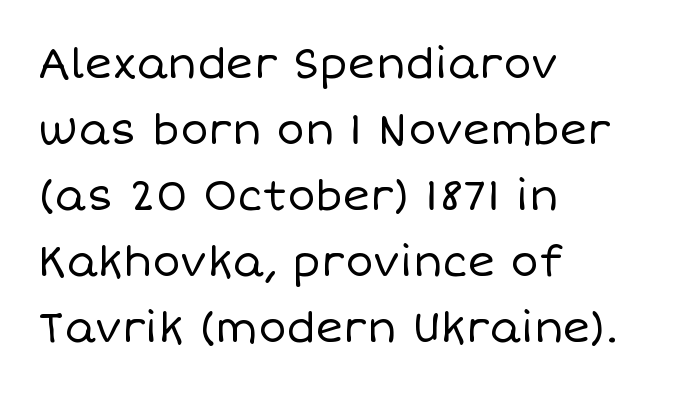
Q: Is the text bold? A: No.
Q: Is the text italic (slanted)? A: No, it is upright.
Q: Is the text underlined? A: No.
Q: How is the paragraph aligned? A: Left-aligned.
Q: Is the spacing between letters normal or unusually wide? A: Normal.
Q: Is the spacing between lines tight, normal or loose? A: Normal.
Q: Width (condensed, normal, or wide)? A: Normal.
Q: Stroke contrast? A: Low.
Q: x-height? A: Large.
Q: Monospaced? A: No.
